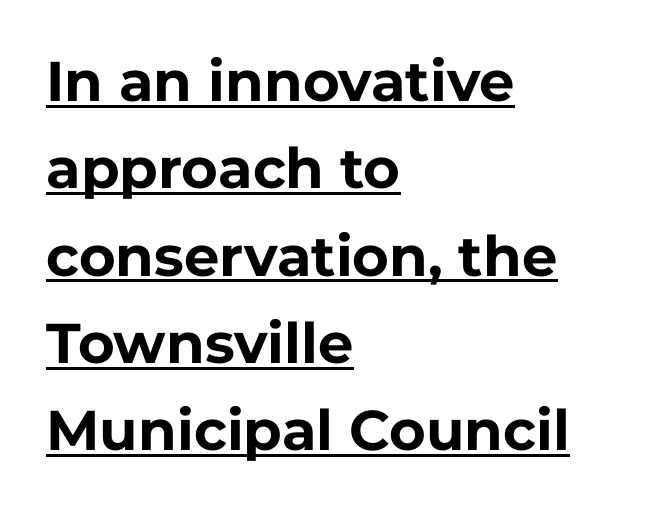
Q: Is the text bold? A: Yes.
Q: Is the text italic (slanted)? A: No, it is upright.
Q: Is the typeface a serif or a sans-serif typeface? A: Sans-serif.
Q: Is the text underlined? A: Yes.
Q: How is the paragraph aligned? A: Left-aligned.
Q: Is the spacing between letters normal or unusually wide? A: Normal.
Q: Is the spacing between lines tight, normal or loose? A: Normal.
Q: Width (condensed, normal, or wide)? A: Normal.
Q: Stroke contrast? A: Low.
Q: x-height? A: Medium.
Q: Monospaced? A: No.
